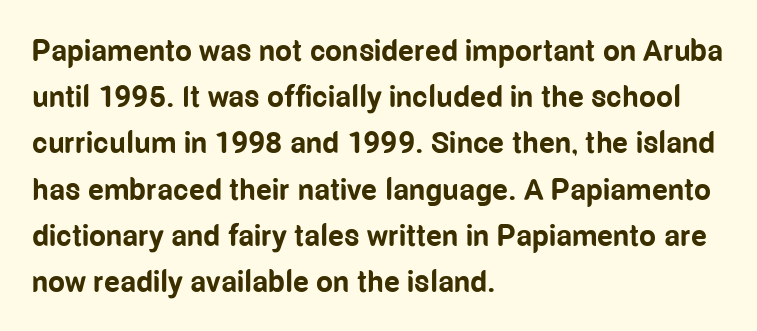
Q: Is the text bold? A: Yes.
Q: Is the text italic (slanted)? A: No, it is upright.
Q: Is the typeface a serif or a sans-serif typeface? A: Sans-serif.
Q: Is the text underlined? A: No.
Q: How is the paragraph aligned? A: Left-aligned.
Q: Is the spacing between letters normal or unusually wide? A: Normal.
Q: Is the spacing between lines tight, normal or loose? A: Normal.
Q: Width (condensed, normal, or wide)? A: Condensed.
Q: Stroke contrast? A: Low.
Q: x-height? A: Medium.
Q: Monospaced? A: No.
